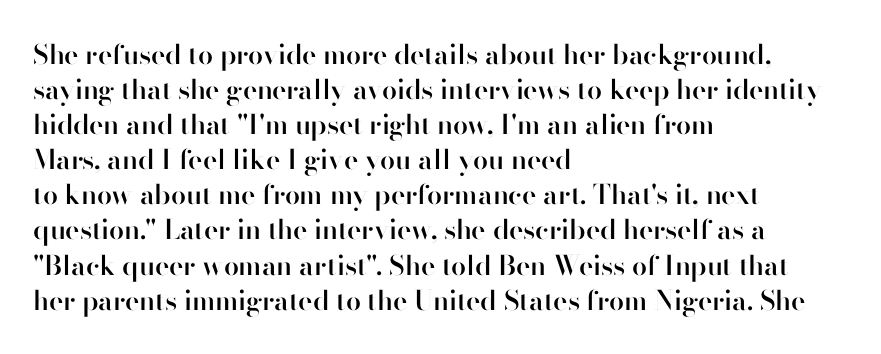
Q: Is the text bold? A: Semi-bold.
Q: Is the text italic (slanted)? A: No, it is upright.
Q: Is the text underlined? A: No.
Q: How is the paragraph aligned? A: Left-aligned.
Q: Is the spacing between letters normal or unusually wide? A: Normal.
Q: Is the spacing between lines tight, normal or loose? A: Normal.
